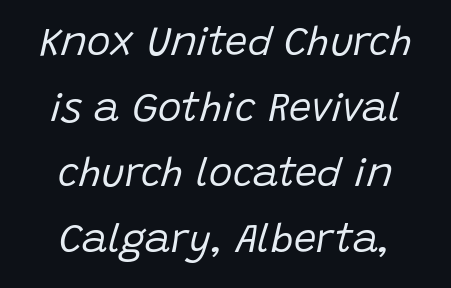
No extra tracking has been applied to these lines. Rendered with sloped, italic letterforms. Unmarked baselines from the first word to the last. Each letter keeps its own natural width here, so spacing adapts to shape. The text block is weighted toward neither margin, spreading evenly from the middle. A quiet, ordinary-to-light weight characterises the typeface.
